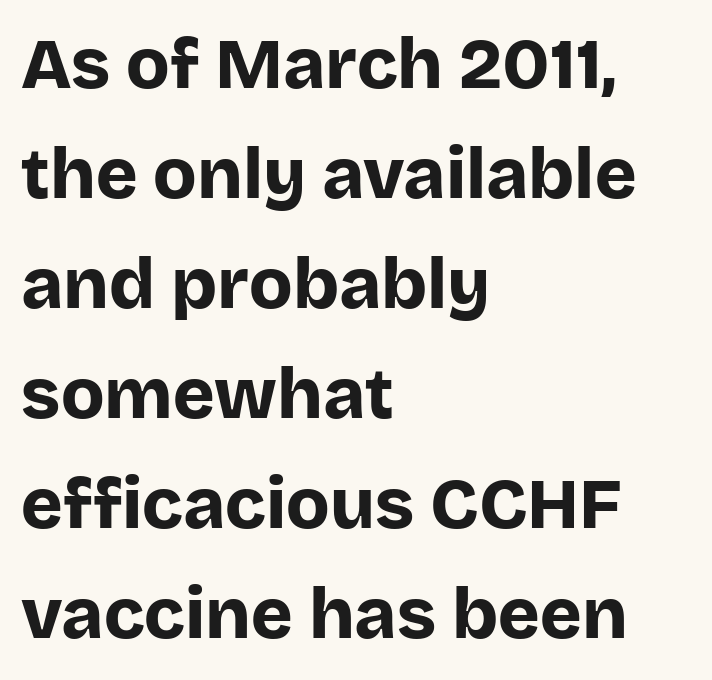
{"serif": "no", "italic": "no", "bold": "yes", "weight": "bold", "width": "normal", "stroke_contrast": "low", "x_height": "large", "monospaced": "no", "underline": "no", "align": "left", "line_spacing": "normal", "line_spacing_ratio": 1.55, "letter_spacing": "normal", "letter_spacing_em": 0.0, "glyph_px": 71}
